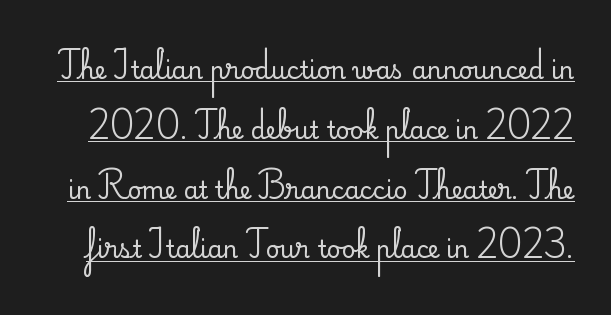
Emphasis is given by a line drawn under the lettering. Ordinary non-slanted type is in use. The vertical gap from one line to the next is large. Caption: standard tracking, unaltered.
